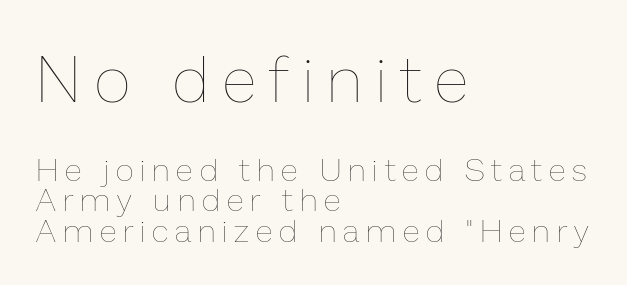
Is the letter spacing exaggerated? Yes — the characters are pushed far apart. Has an underline been added? It has not. In terms of posture, this sample is upright. Note the varied advance widths — an 'i' is clearly narrower than an 'm'. The ragged edge is on the right, which tells us the setting is flush left.
